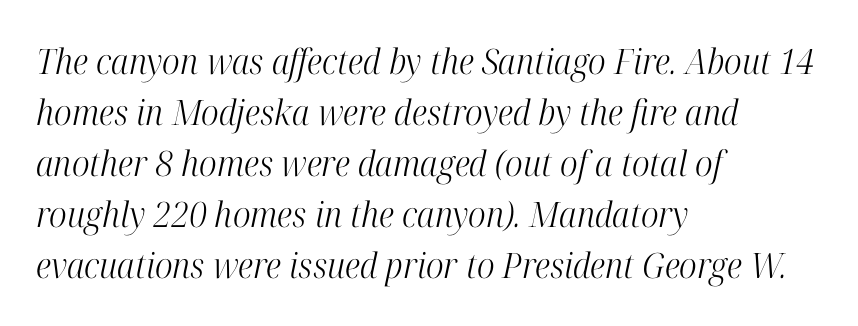
Character widths vary here, with narrow letters taking less room than wide ones. Are there feet on the stems? There are — it's a serif. Here the glyphs are tracked normally, forming tight word shapes. The vertical gap from one line to the next is medium.
